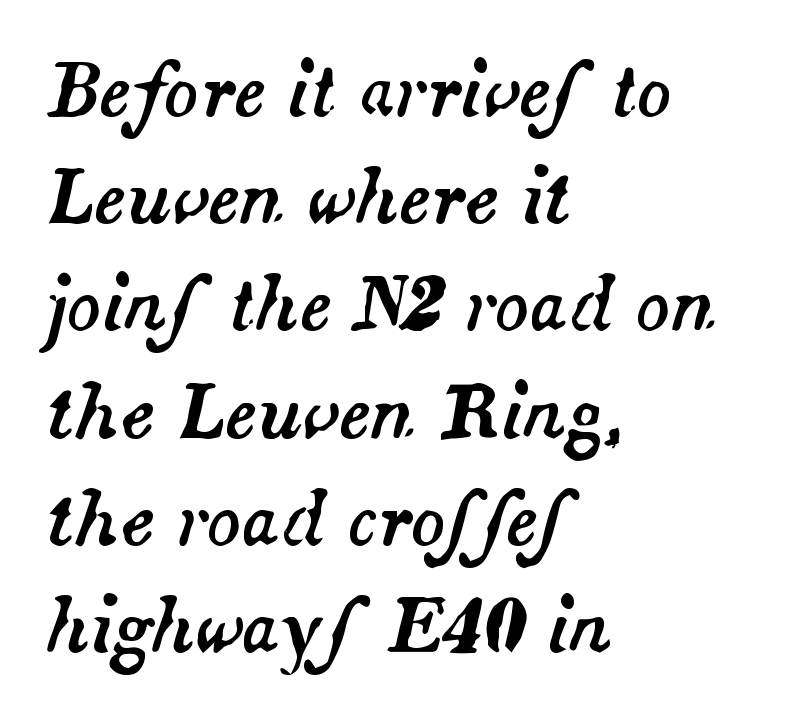
{"italic": "yes", "lean": "right", "slant_degrees": 14, "width": "normal", "stroke_contrast": "medium", "x_height": "small", "monospaced": "no", "underline": "no", "align": "left", "line_spacing": "normal", "line_spacing_ratio": 1.51, "letter_spacing": "normal", "letter_spacing_em": 0.0, "glyph_px": 71}
